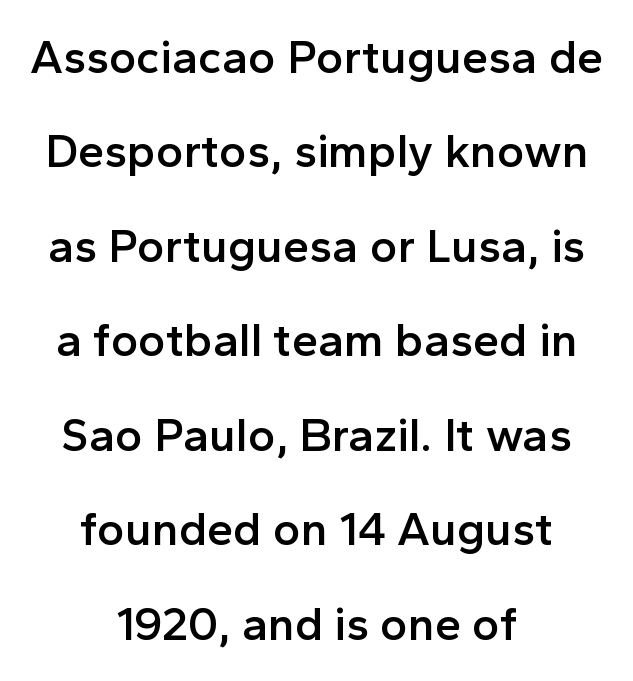
The image shows 47 px semibold sans-serif type, upright; set centered, loose line spacing (2.01x), normal letter spacing, not underlined; a medium x-height.
